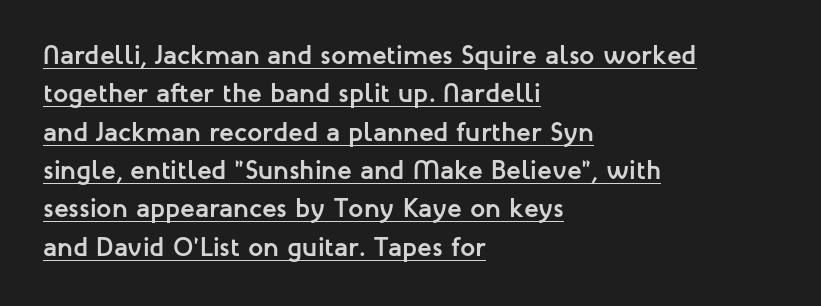
The image shows 27 px bold type, upright; set left-aligned, normal line spacing (1.42x), normal letter spacing, underlined.
